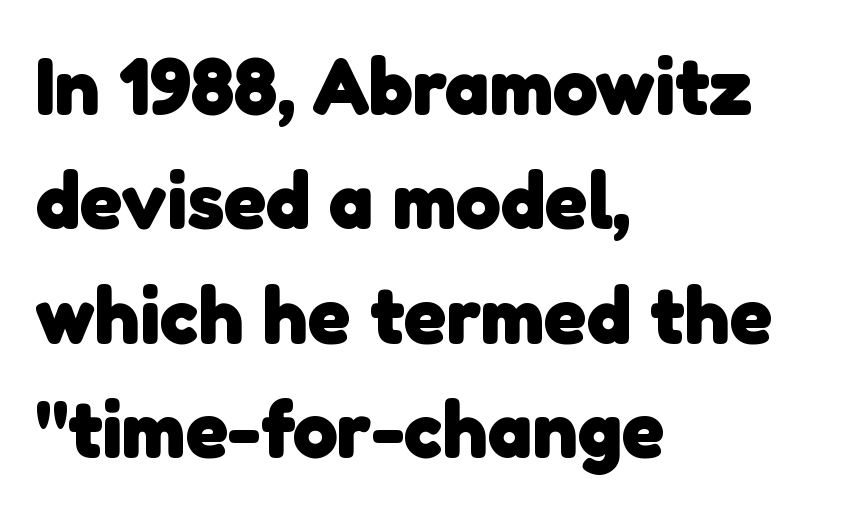
The image shows 80 px heavy sans-serif type; set left-aligned, normal line spacing (1.43x), normal letter spacing, not underlined; low stroke contrast and a medium x-height.
